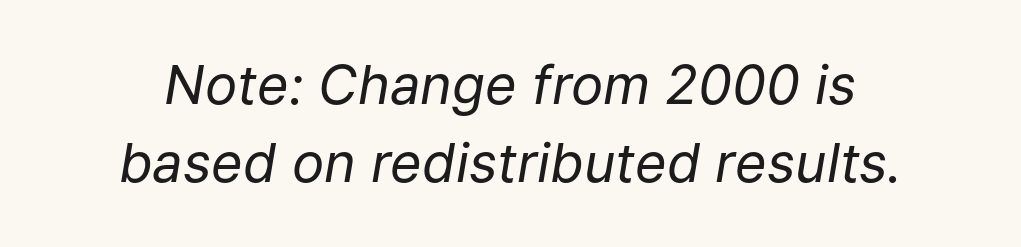
{"italic": "yes", "lean": "right", "slant_degrees": 9, "bold": "no", "weight": "regular", "width": "normal", "stroke_contrast": "low", "x_height": "medium", "monospaced": "no", "underline": "no", "line_spacing": "normal", "line_spacing_ratio": 1.44, "letter_spacing": "normal", "letter_spacing_em": 0.0, "glyph_px": 54}
